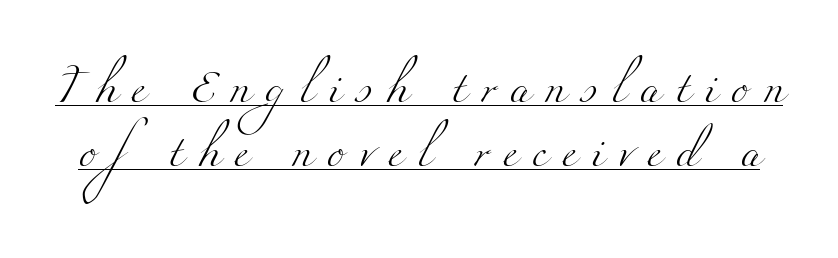
Q: Is the text bold? A: No.
Q: Is the text underlined? A: Yes.
Q: Is the spacing between letters normal or unusually wide? A: Unusually wide.
Q: Is the spacing between lines tight, normal or loose? A: Loose.
Q: Width (condensed, normal, or wide)? A: Wide.
Q: Stroke contrast? A: Medium.
Q: x-height? A: Small.
Q: Monospaced? A: No.
